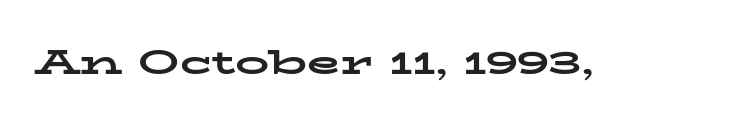
{"serif": "yes", "italic": "no", "bold": "yes", "weight": "bold", "width": "wide", "stroke_contrast": "low", "x_height": "medium", "monospaced": "no", "underline": "no", "letter_spacing": "normal", "letter_spacing_em": 0.0, "glyph_px": 34}
